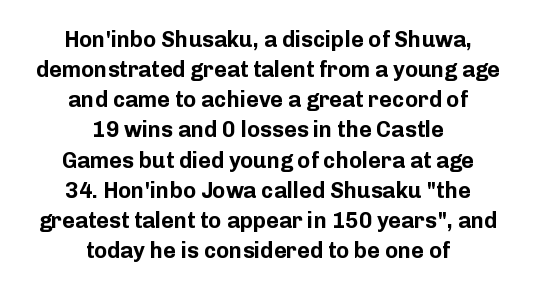
Q: Is the text bold? A: Yes.
Q: Is the text italic (slanted)? A: No, it is upright.
Q: Is the text underlined? A: No.
Q: How is the paragraph aligned? A: Centered.
Q: Is the spacing between letters normal or unusually wide? A: Normal.
Q: Is the spacing between lines tight, normal or loose? A: Normal.
